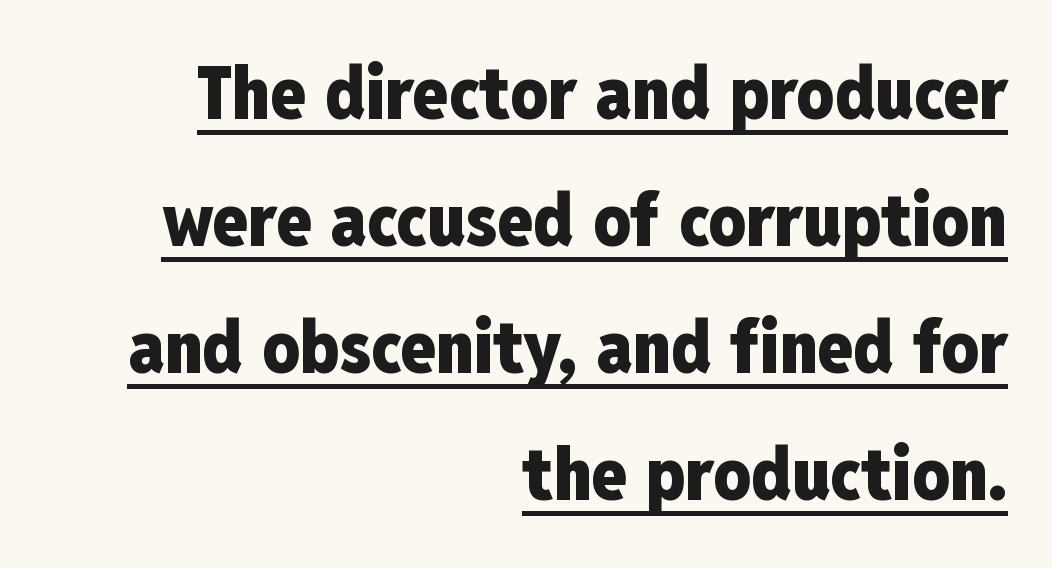
The image shows 73 px heavy, condensed sans-serif type, upright; set right-aligned, line spacing 1.74x, normal letter spacing, underlined; low stroke contrast and a medium x-height.
